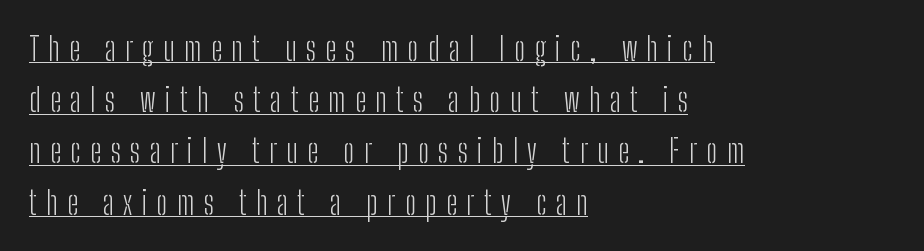
The image shows 32 px light, condensed sans-serif type, upright; set left-aligned, normal line spacing (1.6x), unusually wide letter spacing (+0.29 em), underlined; low stroke contrast and a medium x-height.
